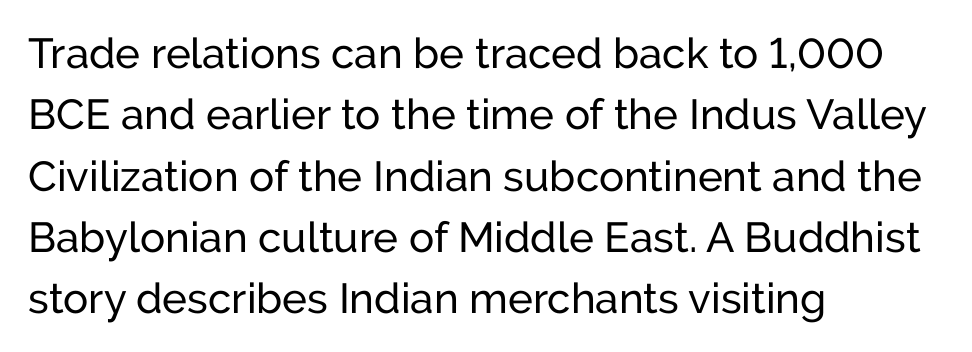
Q: Is the text bold? A: No.
Q: Is the text italic (slanted)? A: No, it is upright.
Q: Is the typeface a serif or a sans-serif typeface? A: Sans-serif.
Q: Is the text underlined? A: No.
Q: How is the paragraph aligned? A: Left-aligned.
Q: Is the spacing between letters normal or unusually wide? A: Normal.
Q: Is the spacing between lines tight, normal or loose? A: Normal.
Q: Width (condensed, normal, or wide)? A: Normal.
Q: Stroke contrast? A: Low.
Q: x-height? A: Medium.
Q: Monospaced? A: No.
